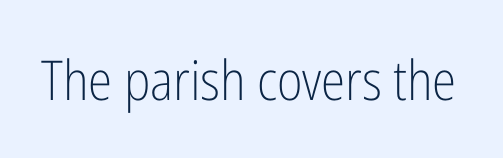
The image shows 55 px light, condensed sans-serif type, upright; set normal letter spacing, not underlined; low stroke contrast and a medium x-height.
